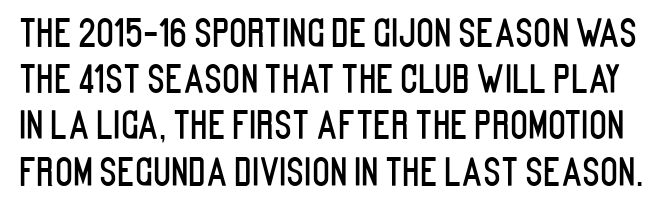
The image shows 37 px condensed sans-serif type, upright; set normal line spacing (1.25x), normal letter spacing, not underlined; low stroke contrast and a large x-height.
